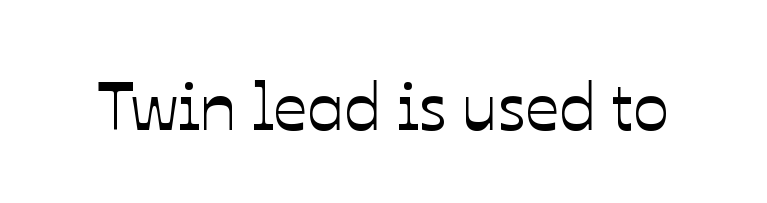
The space directly below the letters is spotless. The passage shown is typed in a proportional face where columns would drift. Letter spacing: default. The axis of the letterforms is exactly vertical.
